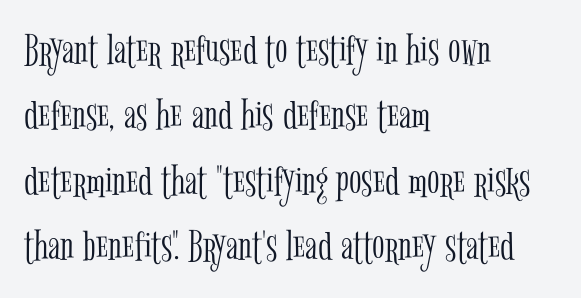
Q: Is the text bold? A: No.
Q: Is the text italic (slanted)? A: No, it is upright.
Q: Is the typeface a serif or a sans-serif typeface? A: Serif.
Q: Is the text underlined? A: No.
Q: How is the paragraph aligned? A: Left-aligned.
Q: Is the spacing between letters normal or unusually wide? A: Normal.
Q: Is the spacing between lines tight, normal or loose? A: Normal.
Q: Width (condensed, normal, or wide)? A: Condensed.
Q: Stroke contrast? A: Low.
Q: x-height? A: Medium.
Q: Monospaced? A: No.
